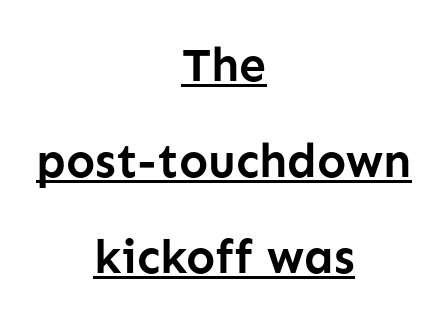
Q: Is the text bold? A: Yes.
Q: Is the text italic (slanted)? A: No, it is upright.
Q: Is the typeface a serif or a sans-serif typeface? A: Sans-serif.
Q: Is the text underlined? A: Yes.
Q: How is the paragraph aligned? A: Centered.
Q: Is the spacing between letters normal or unusually wide? A: Normal.
Q: Is the spacing between lines tight, normal or loose? A: Loose.
Q: Width (condensed, normal, or wide)? A: Normal.
Q: Stroke contrast? A: Low.
Q: x-height? A: Medium.
Q: Monospaced? A: No.
